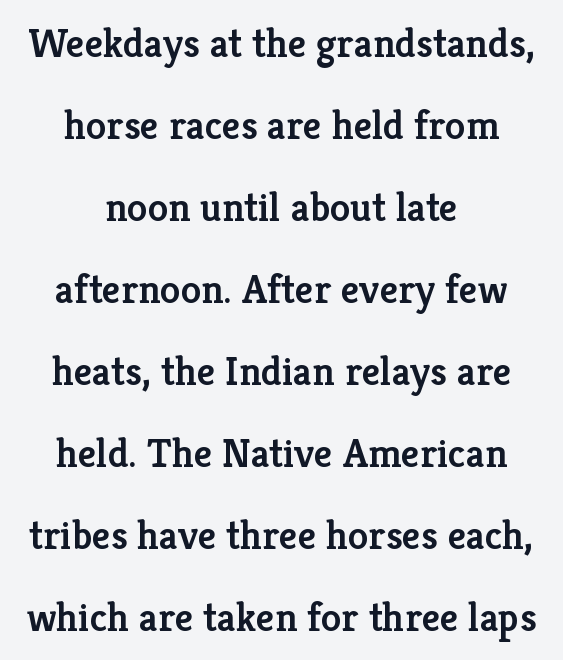
Q: Is the text bold? A: Semi-bold.
Q: Is the text italic (slanted)? A: No, it is upright.
Q: Is the typeface a serif or a sans-serif typeface? A: Serif.
Q: Is the text underlined? A: No.
Q: How is the paragraph aligned? A: Centered.
Q: Is the spacing between letters normal or unusually wide? A: Normal.
Q: Is the spacing between lines tight, normal or loose? A: Loose.
Q: Width (condensed, normal, or wide)? A: Normal.
Q: Stroke contrast? A: Low.
Q: x-height? A: Medium.
Q: Monospaced? A: No.
